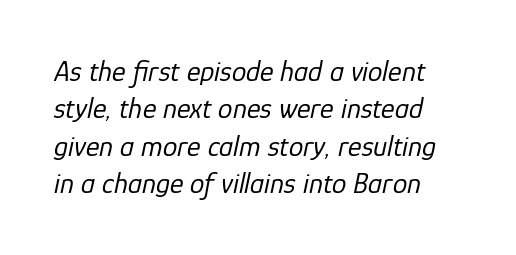
The image shows 29 px regular-weight type, italic (leaning right); set left-aligned, normal line spacing (1.29x), normal letter spacing, not underlined; low stroke contrast and a medium x-height.
